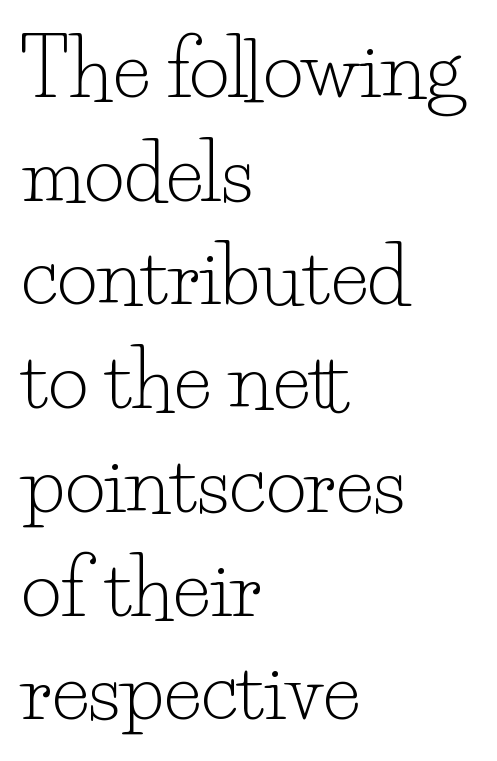
Q: Is the text bold? A: No.
Q: Is the text italic (slanted)? A: No, it is upright.
Q: Is the typeface a serif or a sans-serif typeface? A: Serif.
Q: Is the text underlined? A: No.
Q: How is the paragraph aligned? A: Left-aligned.
Q: Is the spacing between letters normal or unusually wide? A: Normal.
Q: Is the spacing between lines tight, normal or loose? A: Normal.
Q: Width (condensed, normal, or wide)? A: Normal.
Q: Stroke contrast? A: Low.
Q: x-height? A: Small.
Q: Monospaced? A: No.
